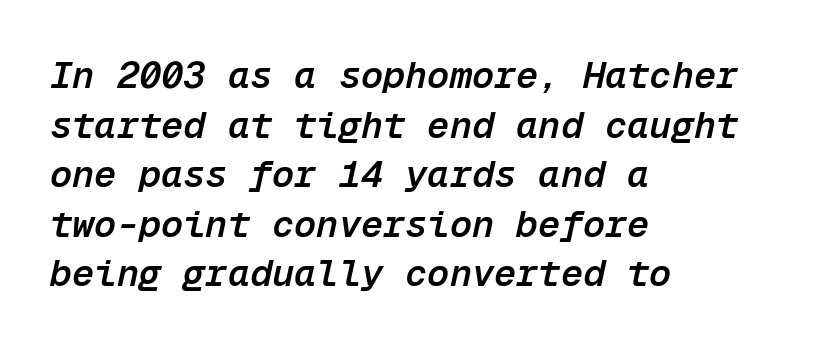
The image shows 37 px semibold type, italic (leaning right), monospaced; set left-aligned, normal line spacing (1.34x), normal letter spacing, not underlined; low stroke contrast and a medium x-height.
